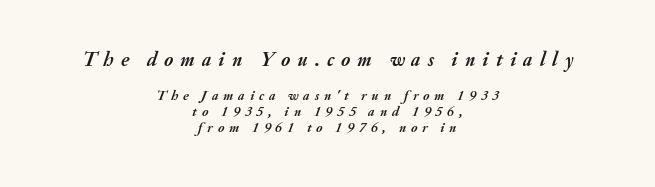
{"italic": "yes", "lean": "right", "slant_degrees": 20, "bold": "yes", "underline": "no", "align": "center", "line_spacing": "tight", "line_spacing_ratio": 1.15, "letter_spacing": "wide", "letter_spacing_em": 0.35, "larger_block": "first", "size_ratio": 1.43, "glyph_px": 20}
